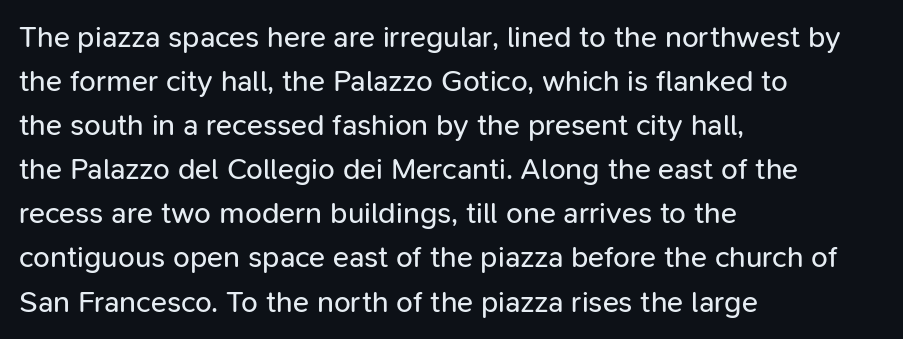
Q: Is the text bold? A: No.
Q: Is the text italic (slanted)? A: No, it is upright.
Q: Is the typeface a serif or a sans-serif typeface? A: Sans-serif.
Q: Is the text underlined? A: No.
Q: How is the paragraph aligned? A: Left-aligned.
Q: Is the spacing between letters normal or unusually wide? A: Normal.
Q: Is the spacing between lines tight, normal or loose? A: Normal.
Q: Width (condensed, normal, or wide)? A: Normal.
Q: Stroke contrast? A: Low.
Q: x-height? A: Medium.
Q: Monospaced? A: No.
